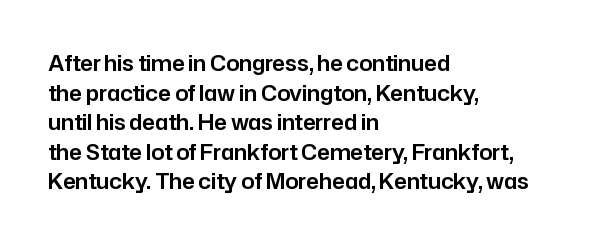
{"italic": "no", "underline": "no", "align": "left", "line_spacing": "normal", "line_spacing_ratio": 1.41, "letter_spacing": "normal", "letter_spacing_em": 0.0, "glyph_px": 21}
